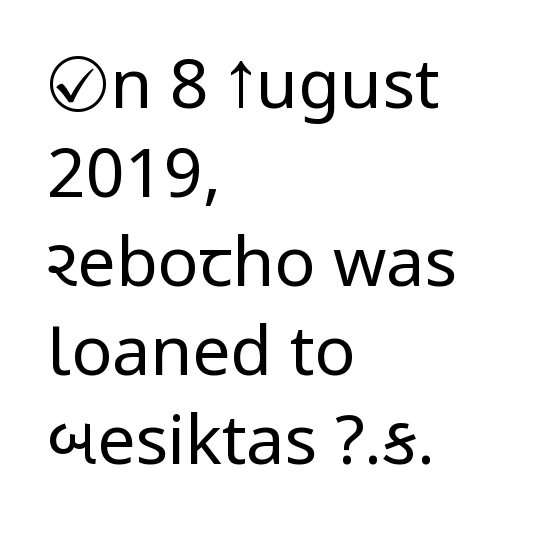
Stroke terminals: plain, sans-serif. Compared with typical body copy, the letter spacing here is the same. Stroke thickness stays within the range of a standard reading face or lighter. Characters remain perfectly vertical along every line. The lines sit at an ordinary, default distance from one another.
